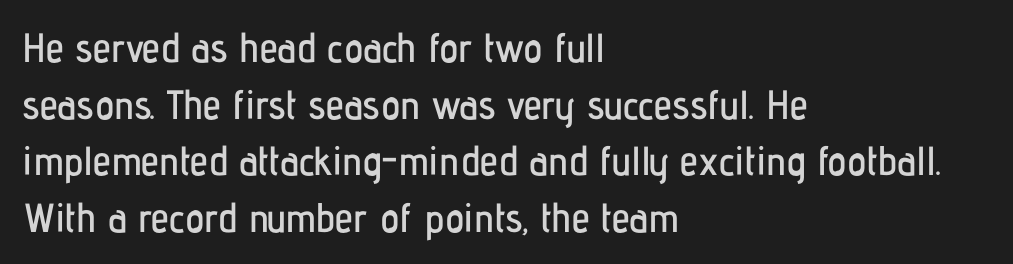
Tracking here is standard; glyphs follow each other at the usual distance. Grotesque or geometric, the face here clearly has no serifs. The letters advance in unequal steps, a hallmark of proportional type. One-word summary of the alignment: left.
